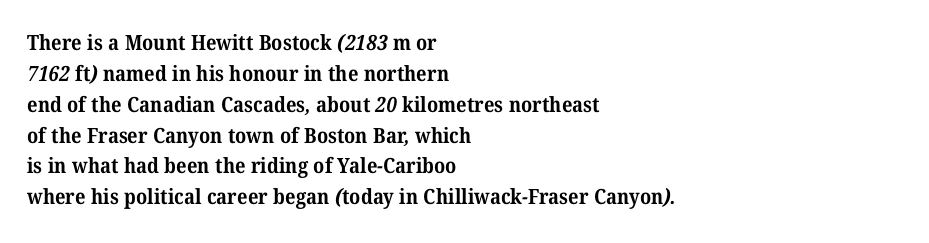
Does the weight exceed regular? Yes, all the way to bold. The gaps between neighbouring characters are ordinary and unremarkable. This rendering uses left alignment, leaving the right contour irregular. The space directly below the letters is spotless.
